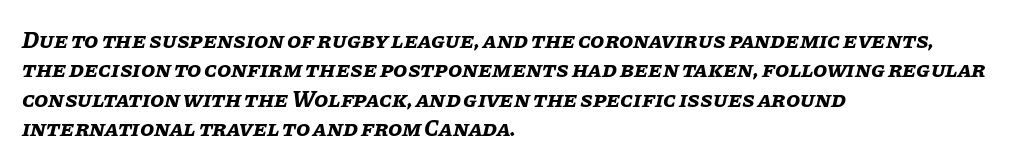
This sample uses an oblique cut, with every glyph tilted off the vertical. The zone under the glyphs is completely vacant. One-word summary of the alignment: left. Vertically, the passage feels balanced, rows spaced as you'd expect. Notice how thick the strokes are: this is what a full bold looks like.
